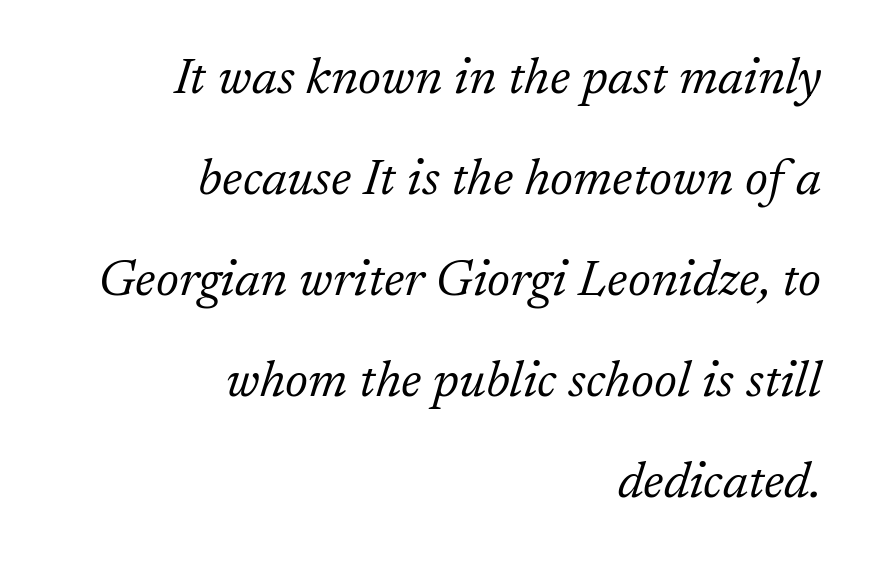
The image shows 51 px light serif type, italic (leaning right); set right-aligned, loose line spacing (1.98x), normal letter spacing, not underlined; low stroke contrast and a medium x-height.
